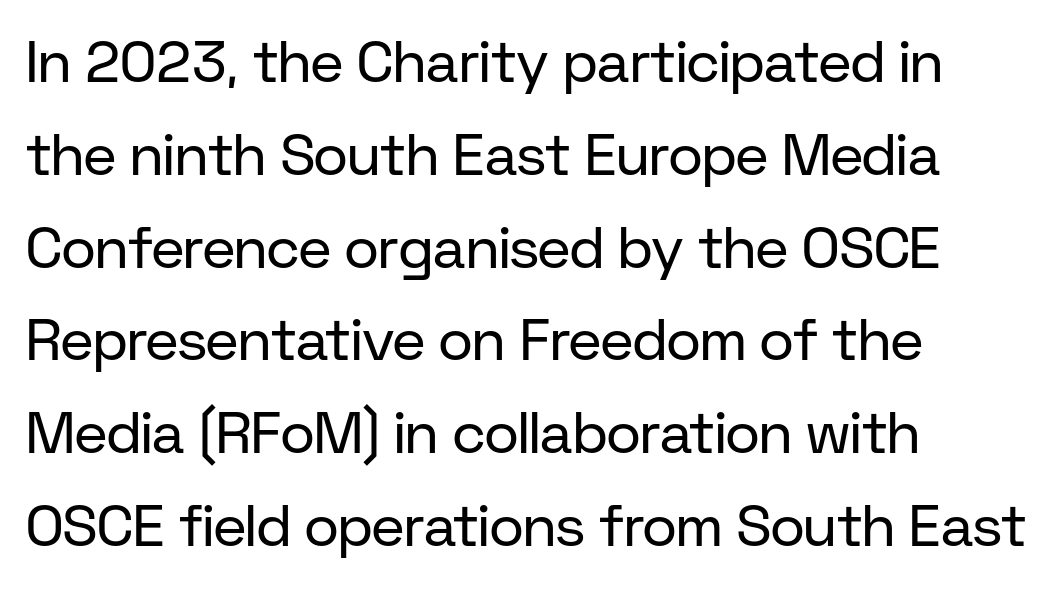
The rendering anchors every line to the left-hand side. Beneath every word, the page is bare. The designer went with a sans here, leaving each stem footless. Nobody touched the tracking dial on this one.
